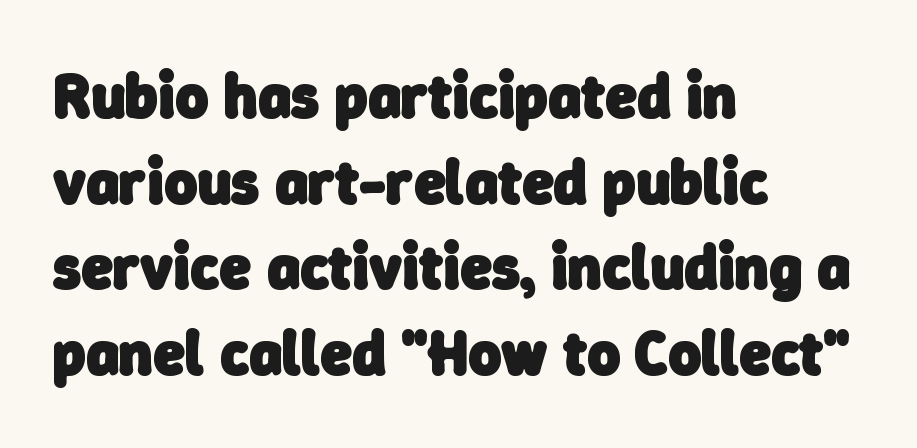
The image shows 63 px heavy sans-serif type; set left-aligned, normal line spacing (1.36x), normal letter spacing, not underlined; low stroke contrast and a medium x-height.
